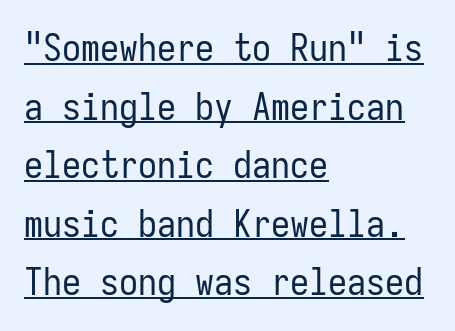
{"serif": "no", "italic": "no", "bold": "no", "weight": "regular", "width": "condensed", "stroke_contrast": "low", "x_height": "medium", "monospaced": "yes", "underline": "yes", "align": "left", "line_spacing": "normal", "line_spacing_ratio": 1.54, "letter_spacing": "normal", "letter_spacing_em": 0.0, "glyph_px": 38}
